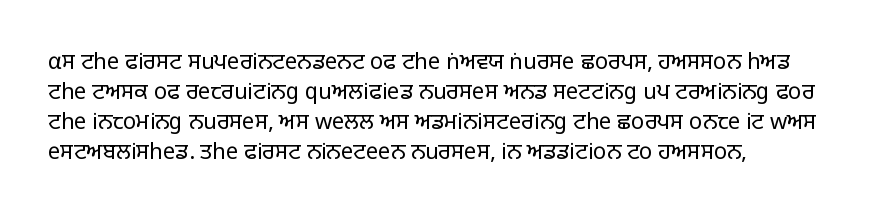
You could call the tracking neutral — neither tight nor loose. Every stem runs plumb, perpendicular to the baseline. The font is comparable to plain body text, perhaps lighter. Regular leading. The gap between lines stays unmarked.
